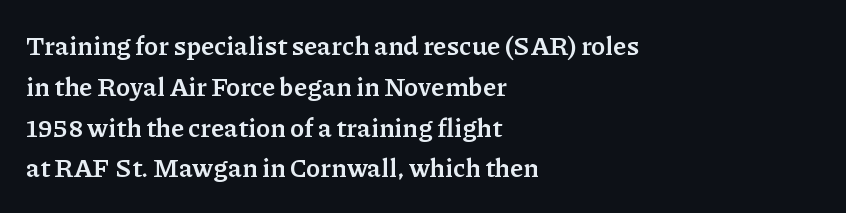
The image shows 26 px bold type, upright; set left-aligned, normal line spacing (1.57x), normal letter spacing, not underlined.
